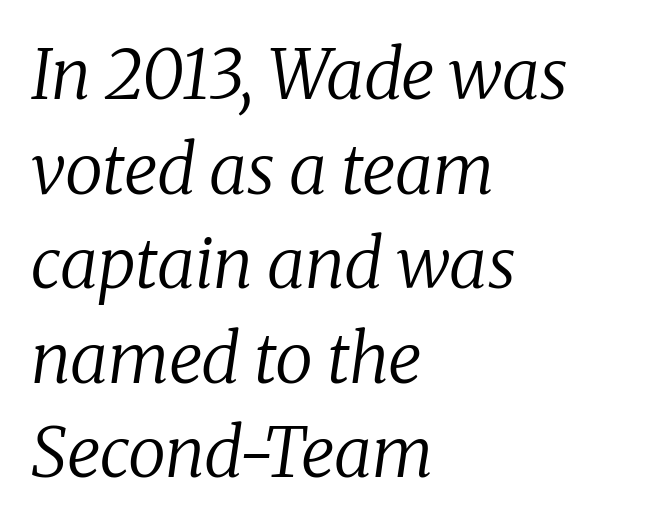
The image shows 69 px regular-weight serif type, italic (leaning right); set left-aligned, normal line spacing (1.37x), normal letter spacing, not underlined; low stroke contrast and a medium x-height.
